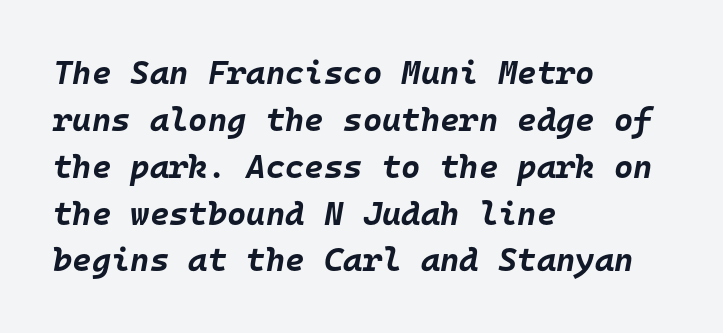
Q: Is the text bold? A: Yes.
Q: Is the text italic (slanted)? A: Yes, it leans right by about 10 degrees.
Q: Is the text underlined? A: No.
Q: How is the paragraph aligned? A: Left-aligned.
Q: Is the spacing between letters normal or unusually wide? A: Normal.
Q: Is the spacing between lines tight, normal or loose? A: Normal.
Q: Width (condensed, normal, or wide)? A: Normal.
Q: Stroke contrast? A: Low.
Q: x-height? A: Large.
Q: Monospaced? A: Yes.
